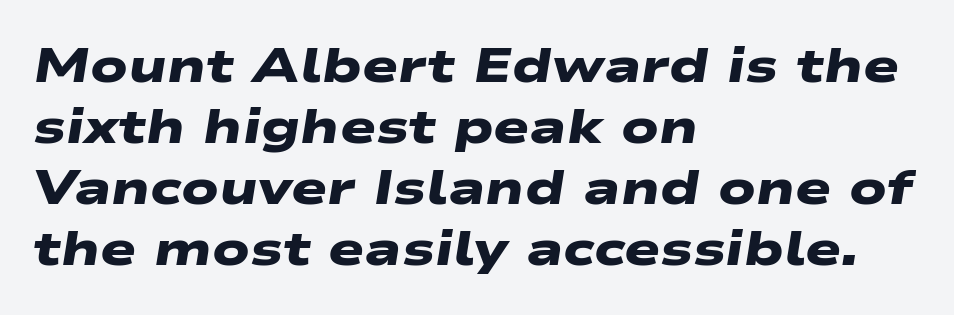
The image shows 48 px heavy, wide sans-serif type; set left-aligned, normal line spacing (1.27x), normal letter spacing, not underlined; low stroke contrast and a medium x-height.
